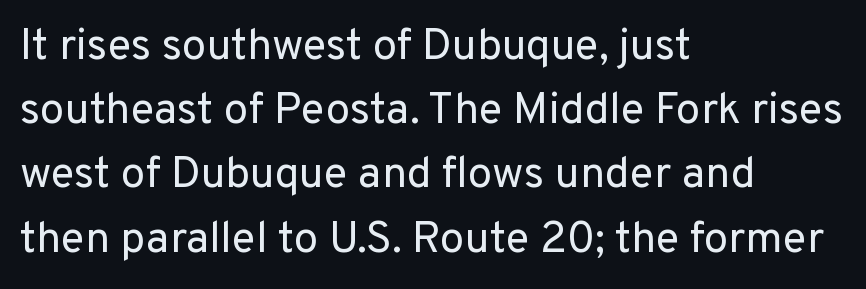
The image shows 44 px regular-weight sans-serif type, upright; set left-aligned, normal line spacing (1.46x), normal letter spacing, not underlined; low stroke contrast and a medium x-height.
